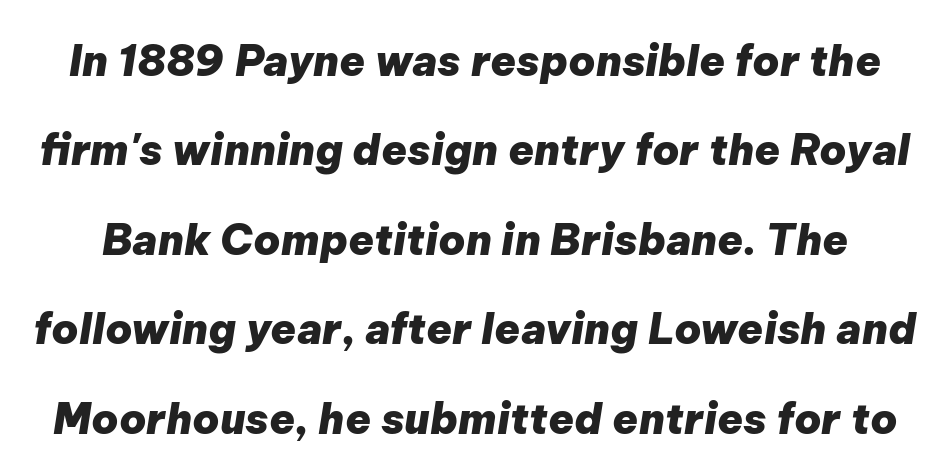
The image shows 42 px heavy type, italic (leaning right); set loose line spacing (2.13x), normal letter spacing, not underlined; low stroke contrast and a medium x-height.
